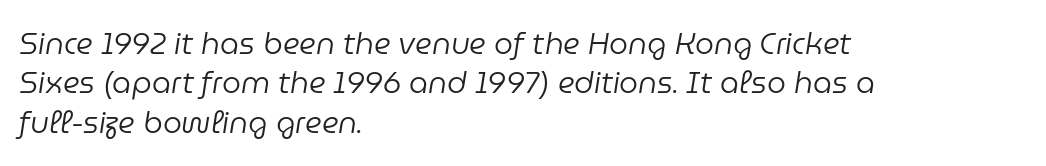
The line-height multiplier appears to be the usual default. Letters rest on an invisible, unmarked baseline. Tracking value appears to be zero — textbook default spacing. A light-to-regular cut is what we see here.
